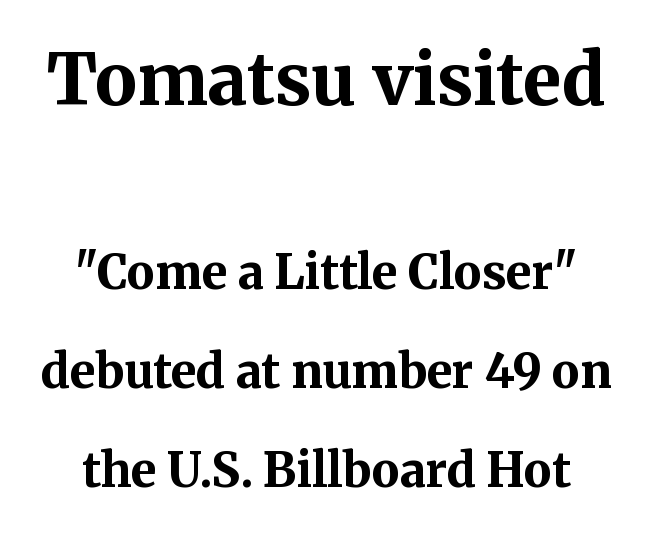
{"serif": "yes", "italic": "no", "bold": "yes", "weight": "bold", "width": "normal", "stroke_contrast": "medium", "x_height": "medium", "monospaced": "no", "underline": "no", "line_spacing": "loose", "line_spacing_ratio": 2.11, "letter_spacing": "normal", "letter_spacing_em": 0.0, "larger_block": "first", "size_ratio": 1.51, "glyph_px": 71}
